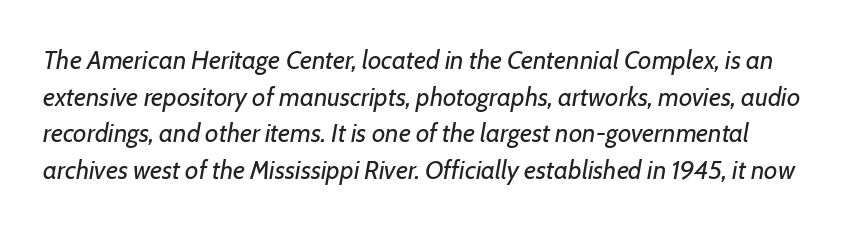
The image shows 26 px text type, italic (leaning right); set normal line spacing (1.41x), normal letter spacing, not underlined.
